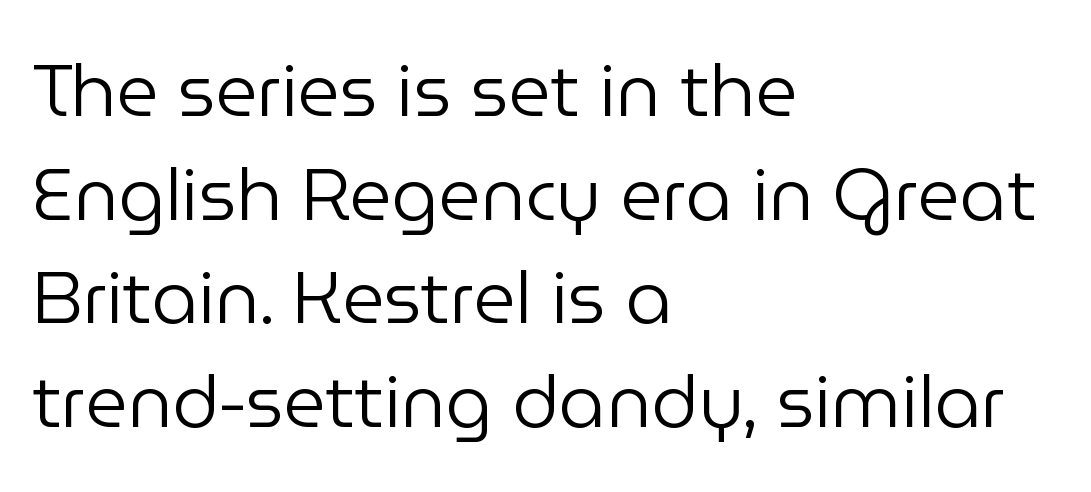
A clean baseline with only descenders dipping below it. If you measured baseline to baseline, you'd find a middling distance. What stands out about the letter spacing? Nothing — it is the standard amount. These lines are rendered in a variable-pitch font. This sample is left-justified, so line endings fall wherever the words run out. Examine the stroke ends and you'll find no serifs.
